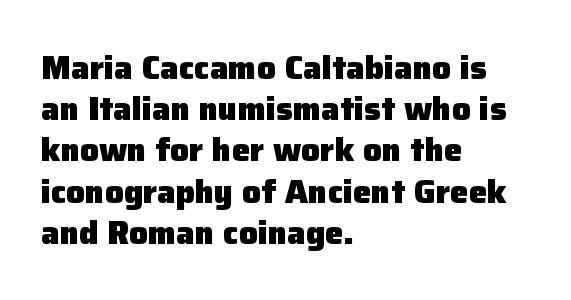
Q: Is the text bold? A: Yes.
Q: Is the text italic (slanted)? A: No, it is upright.
Q: Is the typeface a serif or a sans-serif typeface? A: Sans-serif.
Q: Is the text underlined? A: No.
Q: How is the paragraph aligned? A: Left-aligned.
Q: Is the spacing between letters normal or unusually wide? A: Normal.
Q: Is the spacing between lines tight, normal or loose? A: Normal.
Q: Width (condensed, normal, or wide)? A: Normal.
Q: Stroke contrast? A: Low.
Q: x-height? A: Medium.
Q: Monospaced? A: No.
